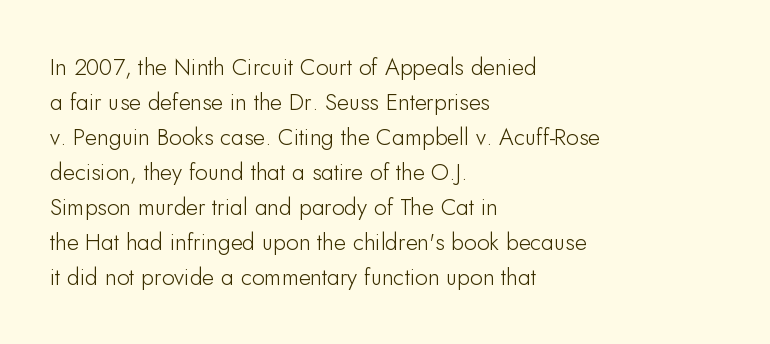
The image shows 23 px text type, upright; set left-aligned, normal line spacing (1.52x), normal letter spacing, not underlined.
